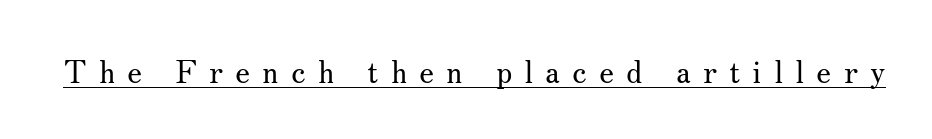
Q: Is the text bold? A: No.
Q: Is the text italic (slanted)? A: No, it is upright.
Q: Is the typeface a serif or a sans-serif typeface? A: Serif.
Q: Is the text underlined? A: Yes.
Q: Is the spacing between letters normal or unusually wide? A: Unusually wide.
Q: Width (condensed, normal, or wide)? A: Normal.
Q: Stroke contrast? A: Medium.
Q: x-height? A: Small.
Q: Monospaced? A: No.
